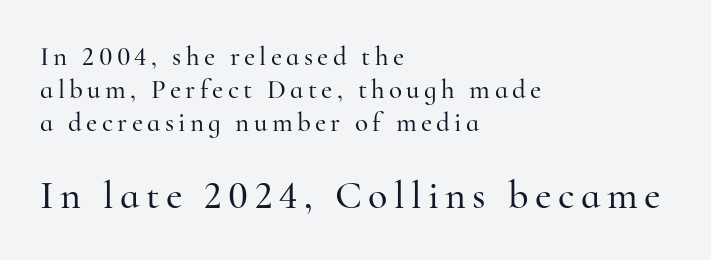
Q: Is the text italic (slanted)? A: No, it is upright.
Q: Is the typeface a serif or a sans-serif typeface? A: Serif.
Q: Is the text underlined? A: No.
Q: How is the paragraph aligned? A: Left-aligned.
Q: Which block of text is set in a larger size, the first (top) or the second (bottom)? A: The second (bottom) one.
Q: Width (condensed, normal, or wide)? A: Normal.
Q: Stroke contrast? A: High.
Q: x-height? A: Small.
Q: Monospaced? A: No.
